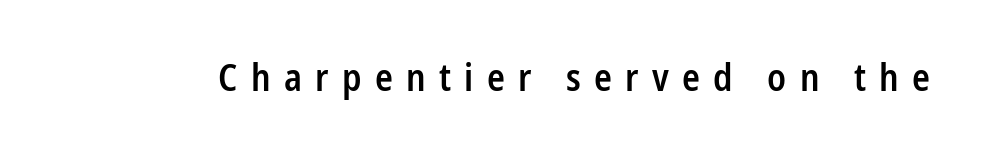
{"serif": "no", "italic": "no", "bold": "semi", "weight": "semibold", "width": "condensed", "stroke_contrast": "low", "x_height": "medium", "monospaced": "no", "underline": "no", "letter_spacing": "wide", "letter_spacing_em": 0.36, "glyph_px": 37}
